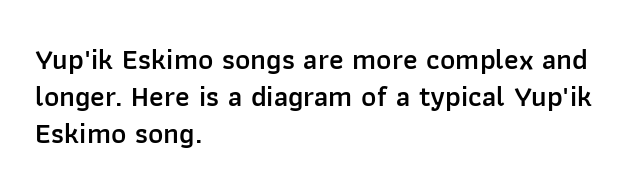
{"serif": "no", "italic": "no", "bold": "semi", "weight": "semibold", "width": "normal", "stroke_contrast": "low", "x_height": "medium", "monospaced": "no", "underline": "no", "align": "left", "line_spacing": "normal", "line_spacing_ratio": 1.28, "letter_spacing": "normal", "letter_spacing_em": 0.0, "glyph_px": 29}
